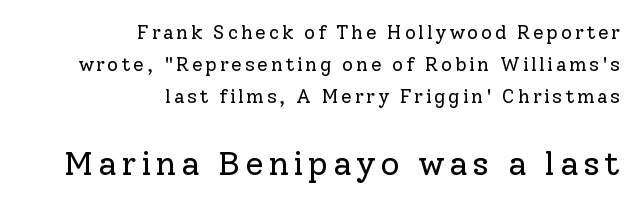
The image shows 33 px regular-weight serif type, upright; set right-aligned, normal line spacing (1.69x), not underlined; the second (bottom) block is 1.74x larger; low stroke contrast and a medium x-height.
